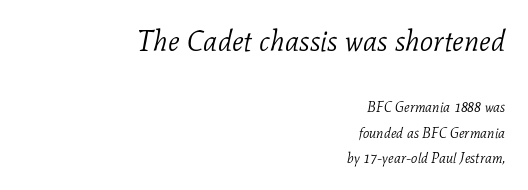
Q: Is the text bold? A: No.
Q: Is the text italic (slanted)? A: Yes, it leans right by about 11 degrees.
Q: Is the typeface a serif or a sans-serif typeface? A: Serif.
Q: Is the text underlined? A: No.
Q: How is the paragraph aligned? A: Right-aligned.
Q: Is the spacing between letters normal or unusually wide? A: Normal.
Q: Which block of text is set in a larger size, the first (top) or the second (bottom)? A: The first (top) one.
Q: Width (condensed, normal, or wide)? A: Normal.
Q: Stroke contrast? A: Low.
Q: x-height? A: Medium.
Q: Monospaced? A: No.
